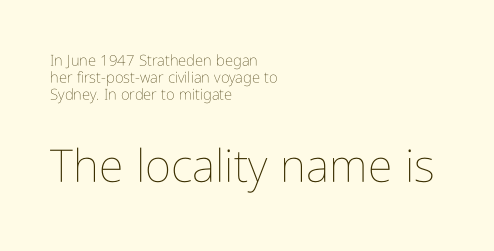
Every character sits straight up, as roman type does. Nobody drew a line under any word here. Visually the block forms a straight wall on the left and a jagged coastline on the right. Block two is the big one; block one sits smaller above it.
